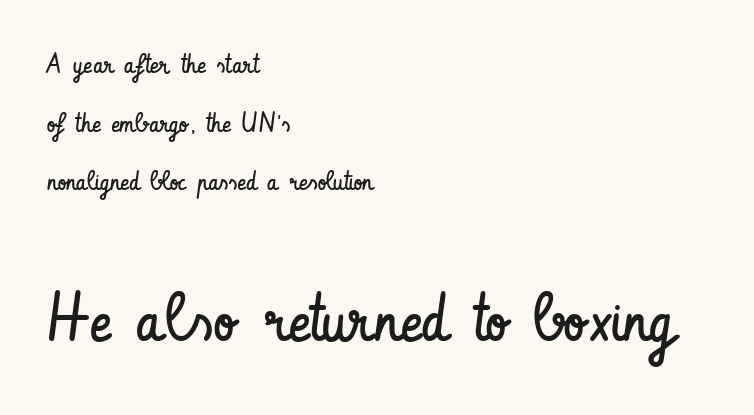
Q: Is the text bold? A: No.
Q: Is the text italic (slanted)? A: No, it is upright.
Q: Is the typeface a serif or a sans-serif typeface? A: Sans-serif.
Q: Is the text underlined? A: No.
Q: How is the paragraph aligned? A: Left-aligned.
Q: Is the spacing between letters normal or unusually wide? A: Normal.
Q: Is the spacing between lines tight, normal or loose? A: Loose.
Q: Which block of text is set in a larger size, the first (top) or the second (bottom)? A: The second (bottom) one.
Q: Width (condensed, normal, or wide)? A: Condensed.
Q: Stroke contrast? A: Low.
Q: x-height? A: Small.
Q: Monospaced? A: No.
